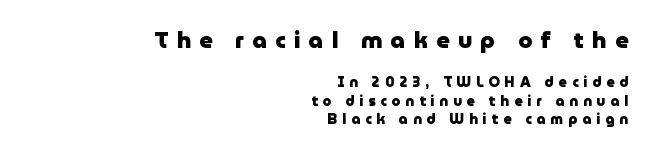
The image shows 23 px bold type, upright; set right-aligned, normal line spacing (1.33x), unusually wide letter spacing (+0.36 em), not underlined; the first (top) block is 1.64x larger.
